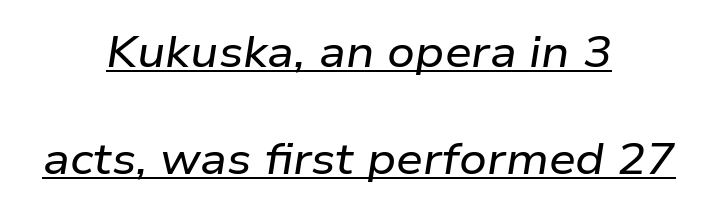
{"italic": "yes", "lean": "right", "slant_degrees": 9, "width": "wide", "stroke_contrast": "low", "x_height": "medium", "monospaced": "no", "underline": "yes", "align": "center", "line_spacing": "loose", "line_spacing_ratio": 2.49, "letter_spacing": "normal", "letter_spacing_em": 0.0, "glyph_px": 43}
